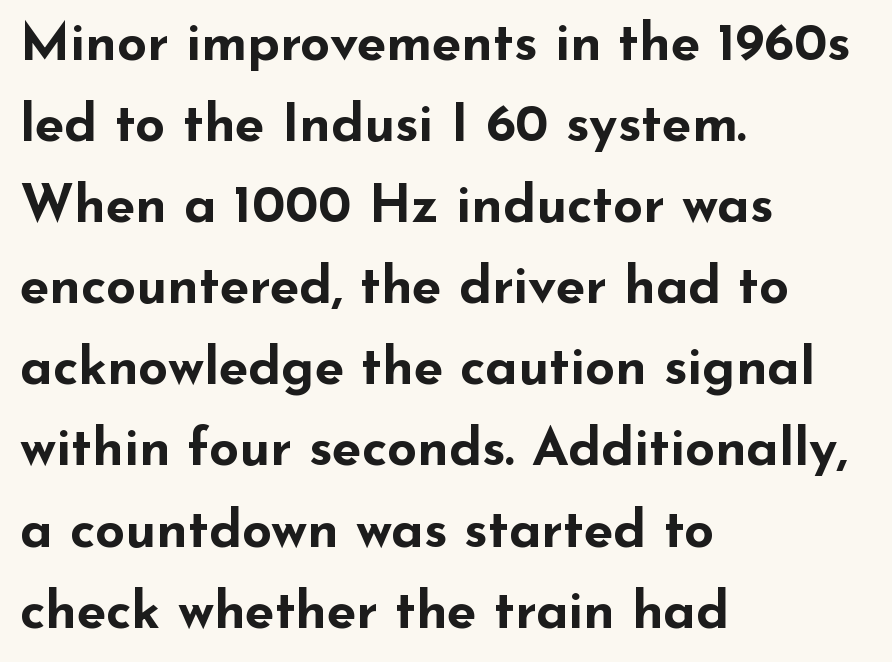
Q: Is the text bold? A: Yes.
Q: Is the text italic (slanted)? A: No, it is upright.
Q: Is the typeface a serif or a sans-serif typeface? A: Sans-serif.
Q: Is the text underlined? A: No.
Q: How is the paragraph aligned? A: Left-aligned.
Q: Is the spacing between letters normal or unusually wide? A: Normal.
Q: Is the spacing between lines tight, normal or loose? A: Normal.
Q: Width (condensed, normal, or wide)? A: Wide.
Q: Stroke contrast? A: Low.
Q: x-height? A: Small.
Q: Monospaced? A: No.
